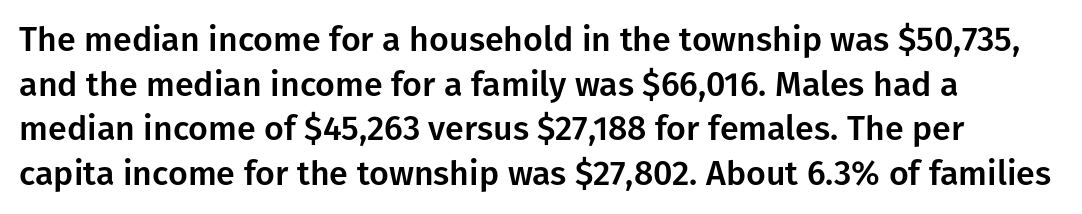
Q: Is the text italic (slanted)? A: No, it is upright.
Q: Is the typeface a serif or a sans-serif typeface? A: Sans-serif.
Q: Is the text underlined? A: No.
Q: Is the spacing between letters normal or unusually wide? A: Normal.
Q: Is the spacing between lines tight, normal or loose? A: Normal.
Q: Width (condensed, normal, or wide)? A: Normal.
Q: Stroke contrast? A: Low.
Q: x-height? A: Medium.
Q: Monospaced? A: No.
